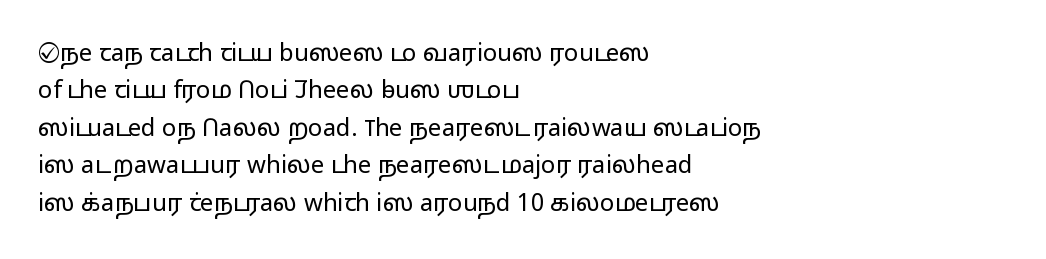
Q: Is the text bold? A: No.
Q: Is the text italic (slanted)? A: No, it is upright.
Q: Is the text underlined? A: No.
Q: How is the paragraph aligned? A: Left-aligned.
Q: Is the spacing between letters normal or unusually wide? A: Normal.
Q: Is the spacing between lines tight, normal or loose? A: Normal.
